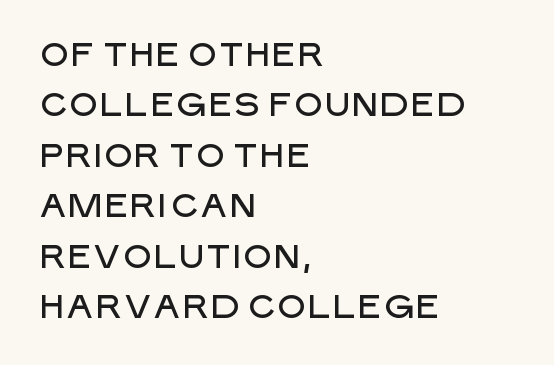
{"serif": "no", "italic": "no", "width": "normal", "stroke_contrast": "low", "x_height": "large", "monospaced": "no", "underline": "no", "align": "left", "line_spacing": "normal", "line_spacing_ratio": 1.53, "letter_spacing": "normal", "letter_spacing_em": 0.0, "glyph_px": 33}
